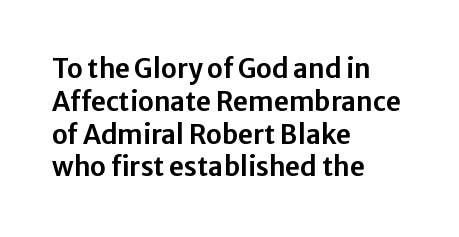
{"italic": "no", "underline": "no", "align": "left", "line_spacing": "normal", "line_spacing_ratio": 1.26, "letter_spacing": "normal", "letter_spacing_em": 0.0, "glyph_px": 26}
